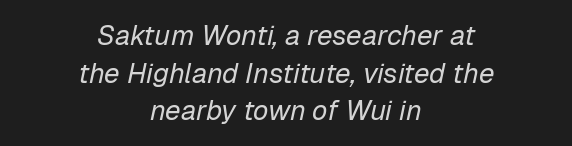
{"italic": "yes", "lean": "right", "slant_degrees": 12, "bold": "no", "weight": "regular", "width": "normal", "stroke_contrast": "low", "x_height": "medium", "monospaced": "no", "underline": "no", "align": "center", "line_spacing": "normal", "line_spacing_ratio": 1.34, "letter_spacing": "normal", "letter_spacing_em": 0.0, "glyph_px": 28}
